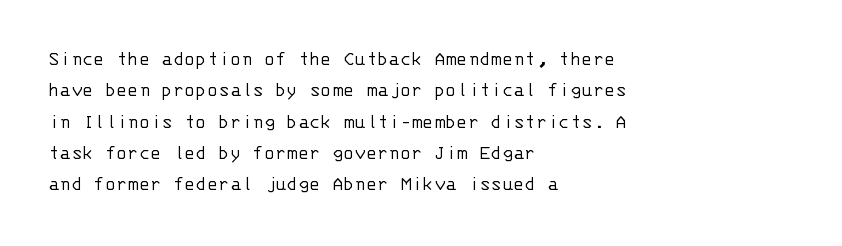
The image shows 21 px text type, upright; set left-aligned, normal line spacing (1.49x), normal letter spacing, not underlined.
